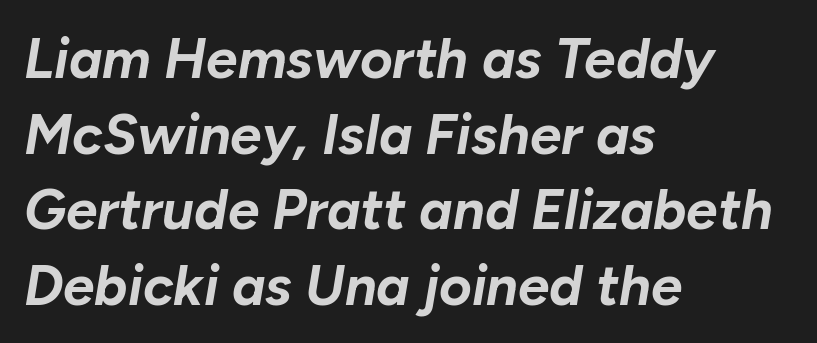
The letters sit at their default tracking, neither squeezed nor spread. Letters rest on an invisible, unmarked baseline. Heavy, bold letterforms. The ragged edge is on the right, which tells us the setting is flush left. Observe the lean: these are italic letterforms.
